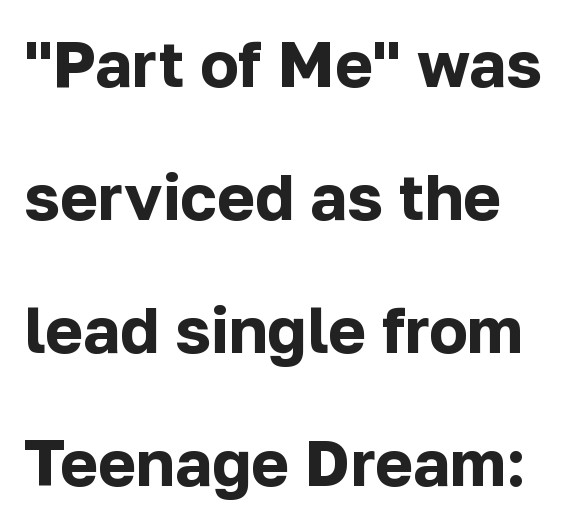
Q: Is the text bold? A: Yes.
Q: Is the text italic (slanted)? A: No, it is upright.
Q: Is the typeface a serif or a sans-serif typeface? A: Sans-serif.
Q: Is the text underlined? A: No.
Q: Is the spacing between letters normal or unusually wide? A: Normal.
Q: Is the spacing between lines tight, normal or loose? A: Loose.
Q: Width (condensed, normal, or wide)? A: Normal.
Q: Stroke contrast? A: Low.
Q: x-height? A: Medium.
Q: Monospaced? A: No.
